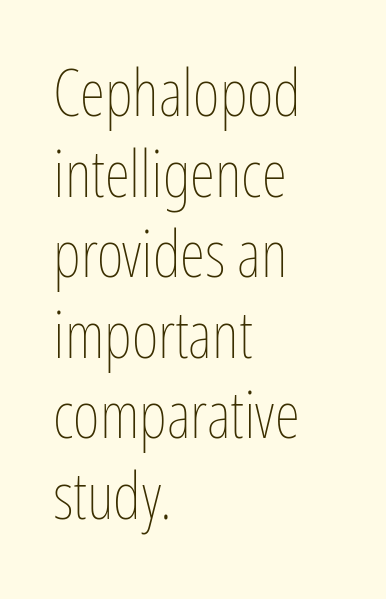
{"italic": "no", "bold": "no", "weight": "thin", "width": "condensed", "stroke_contrast": "low", "x_height": "medium", "monospaced": "no", "underline": "no", "align": "left", "line_spacing_ratio": 1.24, "letter_spacing": "normal", "letter_spacing_em": 0.0, "glyph_px": 65}
